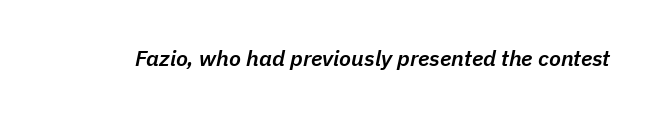
Q: Is the text bold? A: Semi-bold.
Q: Is the text italic (slanted)? A: Yes, it leans right by about 11 degrees.
Q: Is the text underlined? A: No.
Q: Is the spacing between letters normal or unusually wide? A: Normal.
